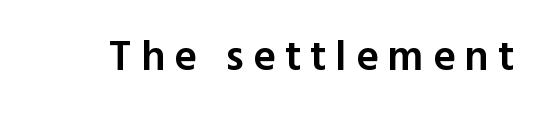
The rendering shows plain stroke endings on the letterforms — a sans-serif design. Characters remain perfectly vertical along every line. Each letter keeps its own natural width here, so spacing adapts to shape. Quick note: underline off. As a designer I'd log this as weight 600, semibold. Observe the wide spacing: letters keep a clear distance from each other.
